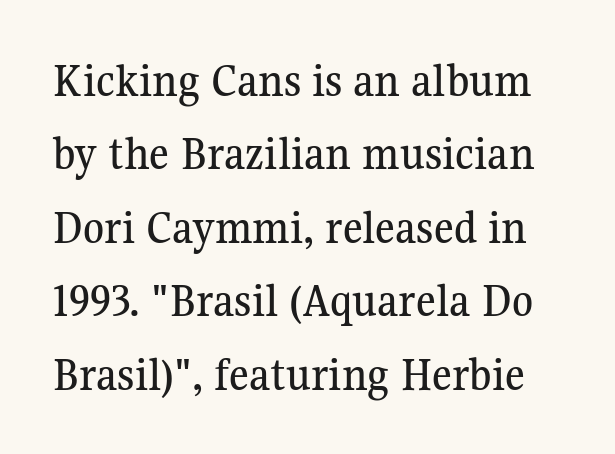
Baseline-to-baseline distance is the conventional proportion of letter height. Do the characters align in a grid? No, the font is proportional. This is roman type, the default non-slanted kind. The foot of each line stays bare and open.
